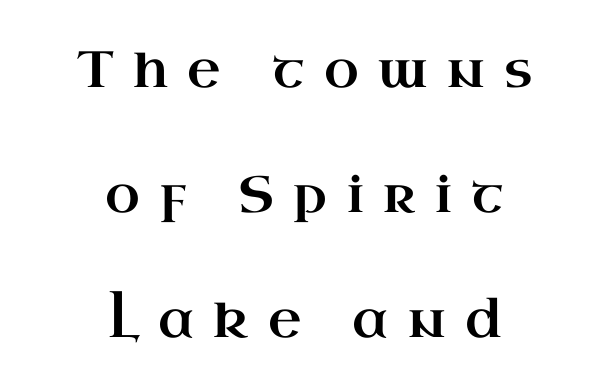
{"serif": "yes", "italic": "no", "width": "wide", "stroke_contrast": "high", "x_height": "small", "monospaced": "no", "underline": "no", "align": "center", "line_spacing": "loose", "line_spacing_ratio": 2.45, "letter_spacing": "wide", "letter_spacing_em": 0.38, "glyph_px": 51}
